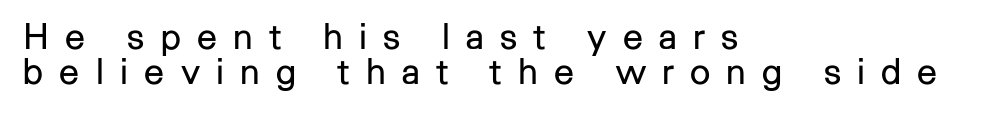
The image shows 36 px regular-weight sans-serif type, upright; set left-aligned, tight line spacing (0.96x), unusually wide letter spacing (+0.45 em), not underlined; low stroke contrast and a medium x-height.
